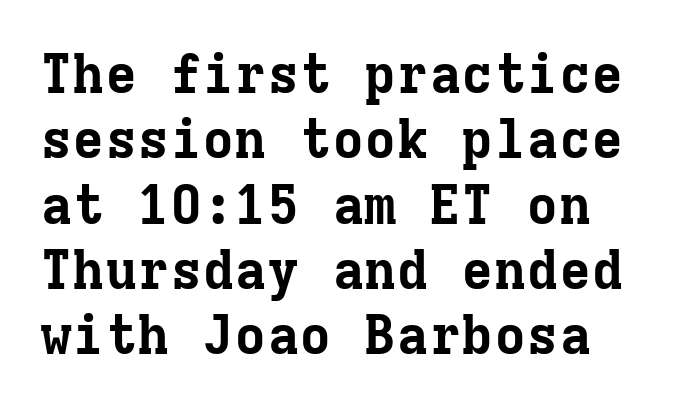
Q: Is the text bold? A: Yes.
Q: Is the text italic (slanted)? A: No, it is upright.
Q: Is the typeface a serif or a sans-serif typeface? A: Serif.
Q: Is the text underlined? A: No.
Q: Is the spacing between letters normal or unusually wide? A: Normal.
Q: Width (condensed, normal, or wide)? A: Normal.
Q: Stroke contrast? A: Low.
Q: x-height? A: Medium.
Q: Monospaced? A: Yes.
